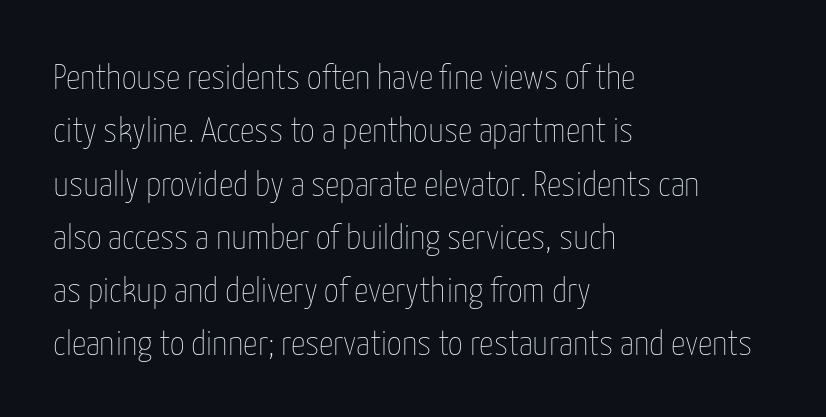
Q: Is the text bold? A: No.
Q: Is the text italic (slanted)? A: No, it is upright.
Q: Is the text underlined? A: No.
Q: How is the paragraph aligned? A: Left-aligned.
Q: Is the spacing between letters normal or unusually wide? A: Normal.
Q: Is the spacing between lines tight, normal or loose? A: Normal.
Q: Width (condensed, normal, or wide)? A: Condensed.
Q: Stroke contrast? A: Low.
Q: x-height? A: Medium.
Q: Monospaced? A: No.
